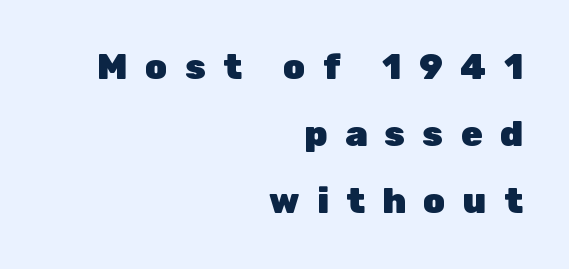
{"serif": "no", "italic": "no", "bold": "yes", "weight": "heavy", "width": "normal", "stroke_contrast": "low", "x_height": "medium", "monospaced": "no", "underline": "no", "align": "right", "line_spacing": "loose", "line_spacing_ratio": 1.92, "letter_spacing": "wide", "letter_spacing_em": 0.5, "glyph_px": 35}
